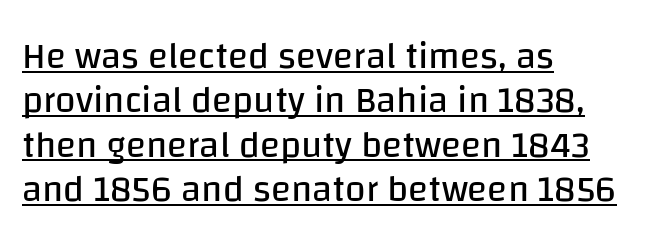
The image shows 37 px regular-weight sans-serif type, upright; set left-aligned, line spacing 1.2x, normal letter spacing, underlined; low stroke contrast and a large x-height.
